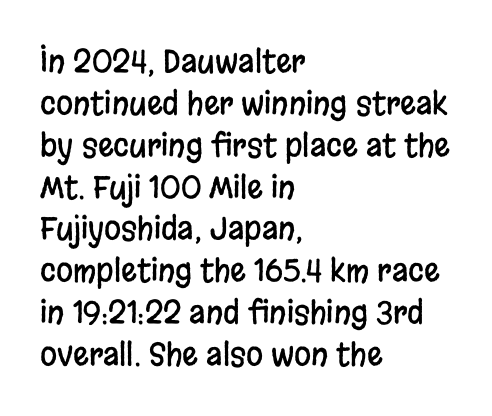
The paragraph has a hard left edge and a soft right edge. In terms of leading, this rendering sits right in the middle. Ascenders rise straight up at ninety degrees. Think of a printed novel: that variable character pitch is what you see here.
